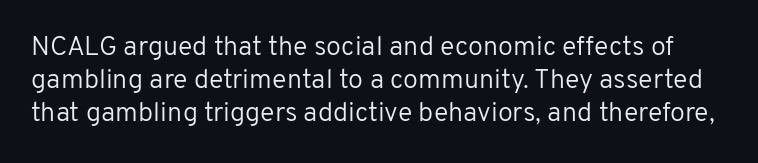
The image shows 27 px text type, upright; set line spacing 1.22x, normal letter spacing, not underlined.
